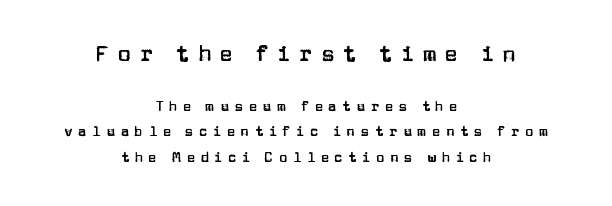
The image shows 22 px text type, upright; set centered, line spacing 1.8x, unusually wide letter spacing (+0.39 em), not underlined; the first (top) block is 1.57x larger.
